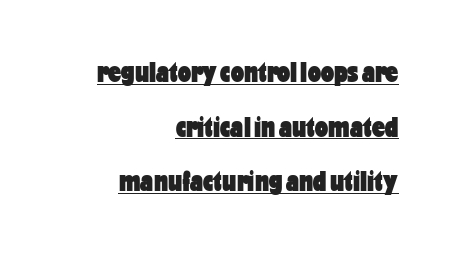
Q: Is the text bold? A: Yes.
Q: Is the text italic (slanted)? A: No, it is upright.
Q: Is the typeface a serif or a sans-serif typeface? A: Sans-serif.
Q: Is the text underlined? A: Yes.
Q: How is the paragraph aligned? A: Right-aligned.
Q: Is the spacing between letters normal or unusually wide? A: Normal.
Q: Width (condensed, normal, or wide)? A: Condensed.
Q: Stroke contrast? A: Low.
Q: x-height? A: Medium.
Q: Monospaced? A: No.
